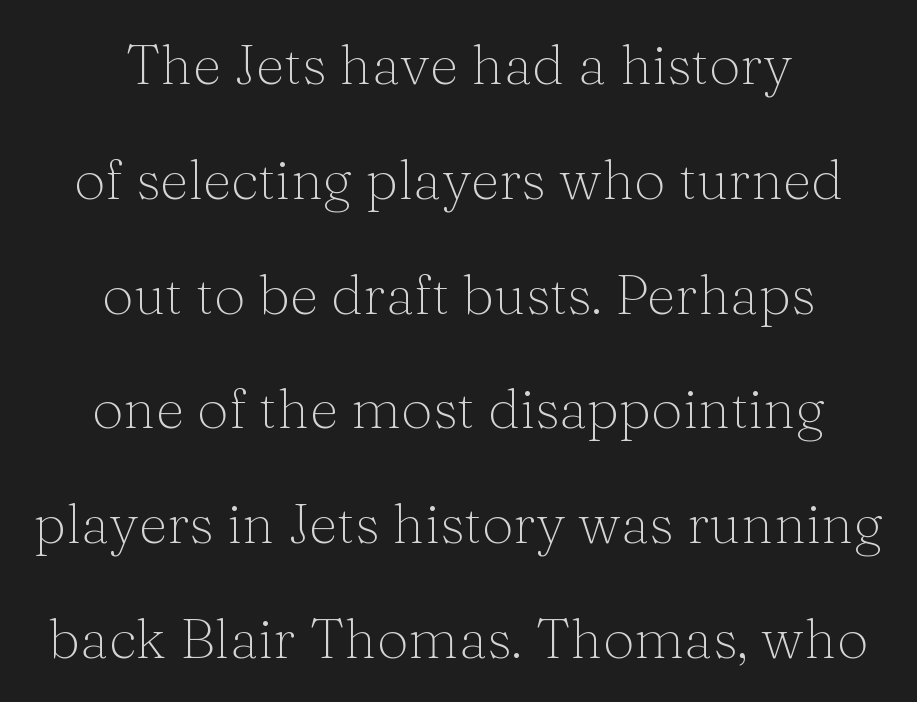
Words float on clear page, feet unadorned. Glyph-to-glyph distance matches everyday printed text. Horizontal bands of white between lines are thick stripes. No extra ink here — the face is not bold. These lines are composed in type with serifs. Quick note: not italic, upright.
